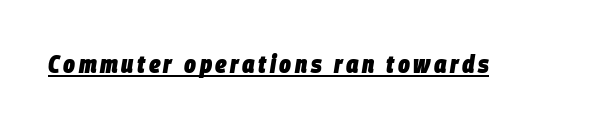
The image shows 25 px bold type, italic (leaning right); set underlined.
